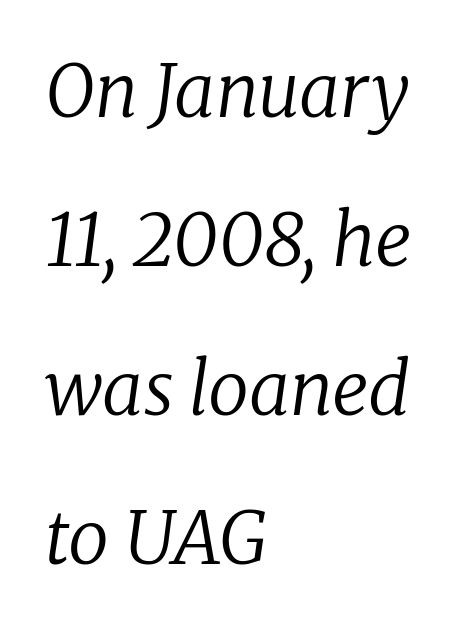
The image shows 73 px regular-weight serif type, italic (leaning right); set left-aligned, loose line spacing (2.04x), normal letter spacing, not underlined; low stroke contrast and a medium x-height.
